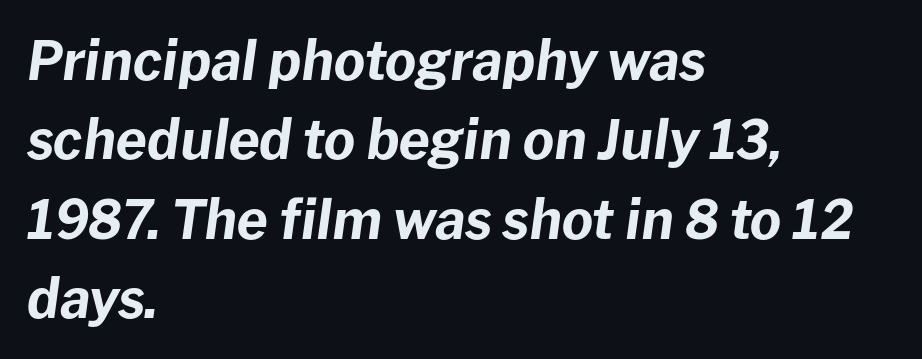
Q: Is the text bold? A: Yes.
Q: Is the text italic (slanted)? A: Yes, it leans right by about 8 degrees.
Q: Is the text underlined? A: No.
Q: How is the paragraph aligned? A: Left-aligned.
Q: Is the spacing between letters normal or unusually wide? A: Normal.
Q: Is the spacing between lines tight, normal or loose? A: Normal.
Q: Width (condensed, normal, or wide)? A: Normal.
Q: Stroke contrast? A: Low.
Q: x-height? A: Medium.
Q: Monospaced? A: No.
